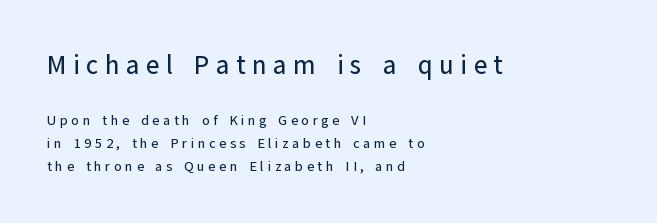
The image shows 26 px text type, upright; set left-aligned, normal line spacing (1.63x), unusually wide letter spacing (+0.25 em), not underlined; the first (top) block is 1.86x larger.
